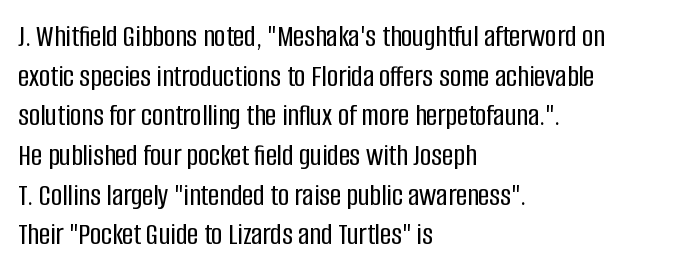
{"serif": "no", "italic": "no", "width": "condensed", "stroke_contrast": "low", "x_height": "large", "monospaced": "no", "underline": "no", "align": "left", "line_spacing": "normal", "line_spacing_ratio": 1.28, "letter_spacing": "normal", "letter_spacing_em": 0.0, "glyph_px": 31}
